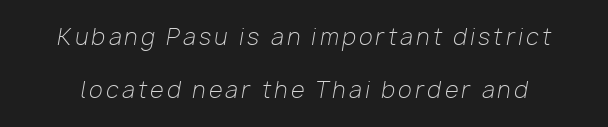
Q: Is the text bold? A: No.
Q: Is the text italic (slanted)? A: Yes, it leans right by about 10 degrees.
Q: Is the text underlined? A: No.
Q: Is the spacing between lines tight, normal or loose? A: Loose.
